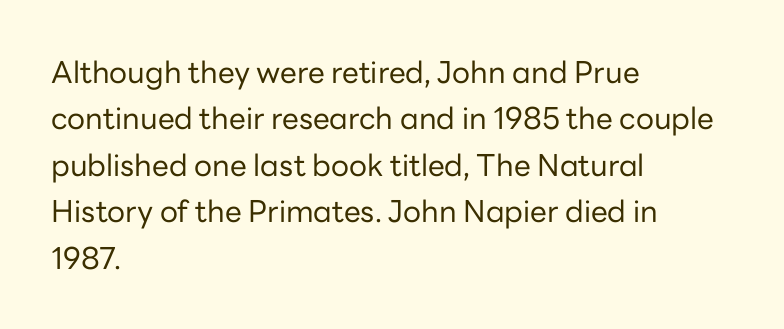
The image shows 30 px regular-weight sans-serif type, upright; set left-aligned, normal line spacing (1.55x), normal letter spacing, not underlined; low stroke contrast and a medium x-height.
